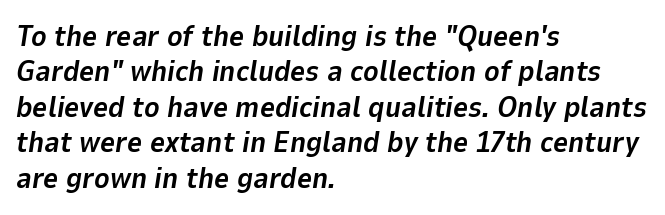
{"italic": "yes", "lean": "right", "slant_degrees": 9, "bold": "yes", "weight": "bold", "width": "normal", "stroke_contrast": "low", "x_height": "medium", "monospaced": "no", "underline": "no", "align": "left", "line_spacing_ratio": 1.22, "letter_spacing": "normal", "letter_spacing_em": 0.0, "glyph_px": 29}
